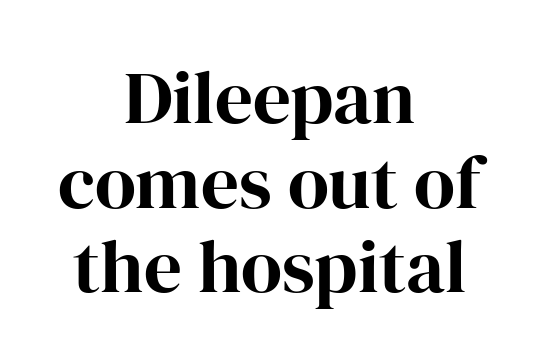
The image shows 75 px bold serif type, upright; set centered, tight line spacing (1.13x), normal letter spacing, not underlined; high stroke contrast and a medium x-height.
